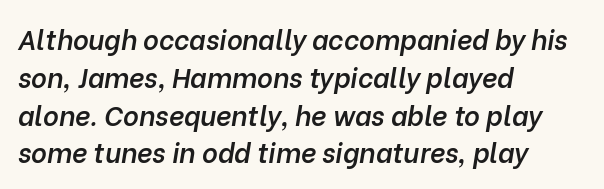
{"italic": "yes", "lean": "right", "slant_degrees": 10, "bold": "semi", "underline": "no", "align": "left", "line_spacing": "normal", "line_spacing_ratio": 1.4, "letter_spacing": "normal", "letter_spacing_em": 0.0, "glyph_px": 27}
